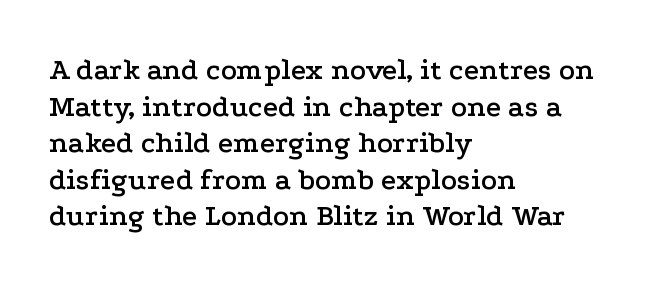
The image shows 30 px wide serif type, upright; set left-aligned, line spacing 1.22x, normal letter spacing, not underlined; low stroke contrast and a medium x-height.
